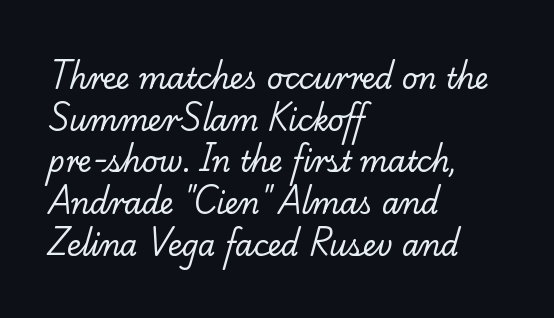
{"bold": "no", "weight": "regular", "width": "normal", "stroke_contrast": "low", "x_height": "small", "monospaced": "no", "underline": "no", "align": "left", "line_spacing": "normal", "line_spacing_ratio": 1.49, "letter_spacing": "normal", "letter_spacing_em": 0.0, "glyph_px": 28}
